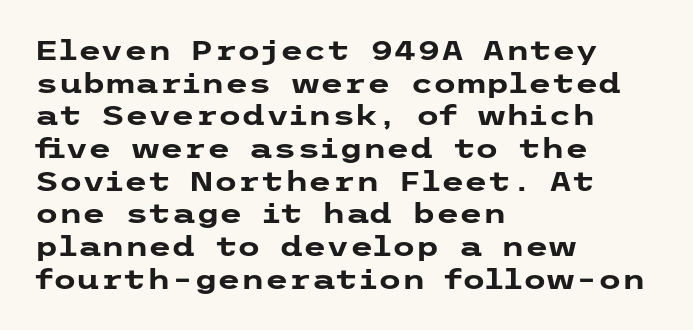
{"italic": "no", "bold": "yes", "underline": "no", "align": "left", "line_spacing_ratio": 1.21, "letter_spacing": "normal", "letter_spacing_em": 0.0, "glyph_px": 27}
